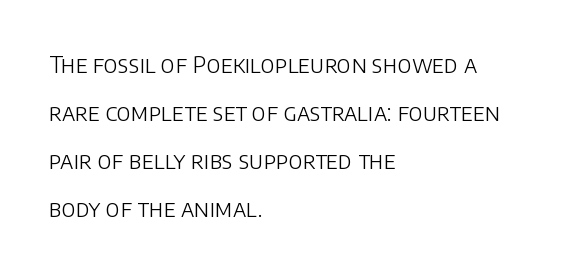
Q: Is the text bold? A: No.
Q: Is the text italic (slanted)? A: No, it is upright.
Q: Is the text underlined? A: No.
Q: How is the paragraph aligned? A: Left-aligned.
Q: Is the spacing between letters normal or unusually wide? A: Normal.
Q: Is the spacing between lines tight, normal or loose? A: Loose.
